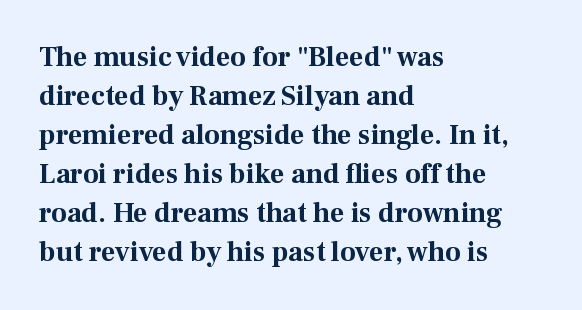
The image shows 28 px bold serif type, upright; set left-aligned, normal line spacing (1.39x), normal letter spacing, not underlined; medium stroke contrast and a medium x-height.
